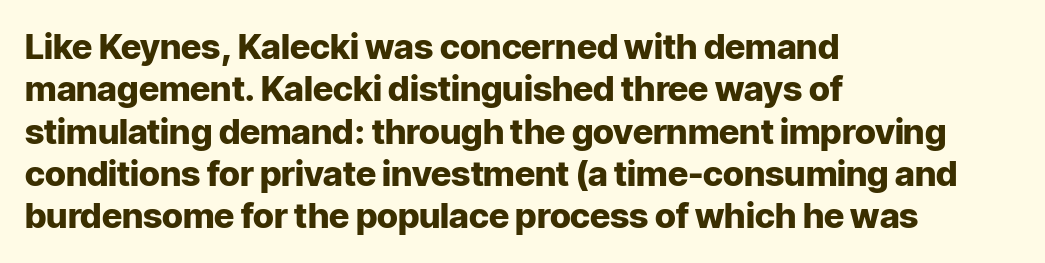
The face used here is rendered with its standard letterfit. The words here are not underlined. Students, this is bold: see how much ink each stroke carries. Left-aligned paragraph, ragged on the right.
